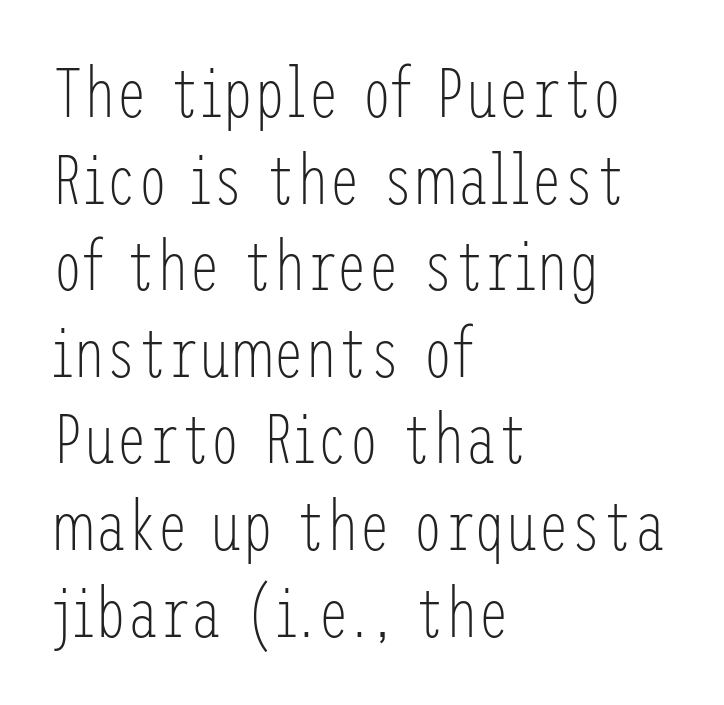
{"serif": "no", "italic": "no", "bold": "no", "weight": "light", "width": "condensed", "stroke_contrast": "low", "x_height": "medium", "underline": "no", "align": "left", "line_spacing_ratio": 1.22, "letter_spacing": "normal", "letter_spacing_em": 0.0, "glyph_px": 71}
